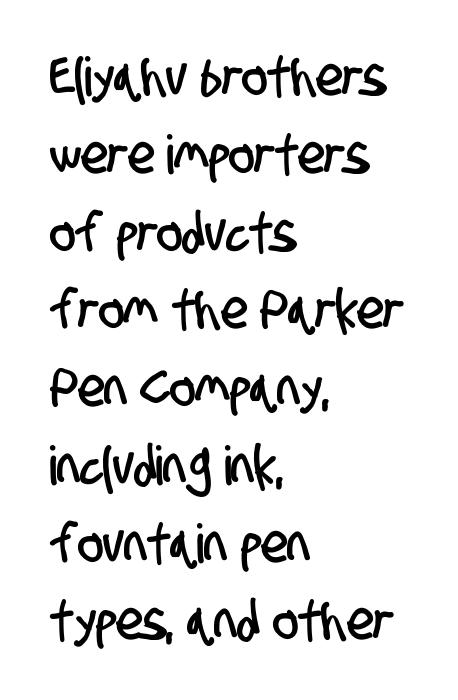
Q: Is the typeface a serif or a sans-serif typeface? A: Sans-serif.
Q: Is the text underlined? A: No.
Q: How is the paragraph aligned? A: Left-aligned.
Q: Is the spacing between letters normal or unusually wide? A: Normal.
Q: Is the spacing between lines tight, normal or loose? A: Normal.
Q: Width (condensed, normal, or wide)? A: Condensed.
Q: Stroke contrast? A: Low.
Q: x-height? A: Large.
Q: Monospaced? A: No.
